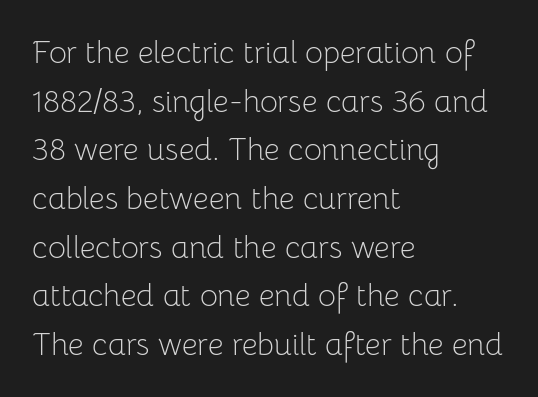
Q: Is the text bold? A: No.
Q: Is the text italic (slanted)? A: No, it is upright.
Q: Is the typeface a serif or a sans-serif typeface? A: Sans-serif.
Q: Is the text underlined? A: No.
Q: How is the paragraph aligned? A: Left-aligned.
Q: Is the spacing between letters normal or unusually wide? A: Normal.
Q: Is the spacing between lines tight, normal or loose? A: Normal.
Q: Width (condensed, normal, or wide)? A: Normal.
Q: Stroke contrast? A: Low.
Q: x-height? A: Medium.
Q: Monospaced? A: No.
